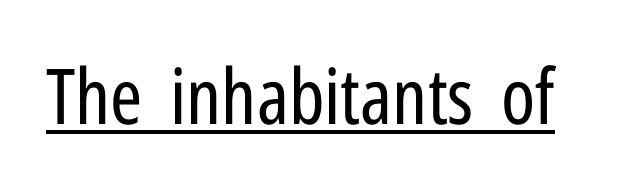
The image shows 77 px regular-weight, condensed sans-serif type, upright; set normal letter spacing, underlined; low stroke contrast and a medium x-height.
